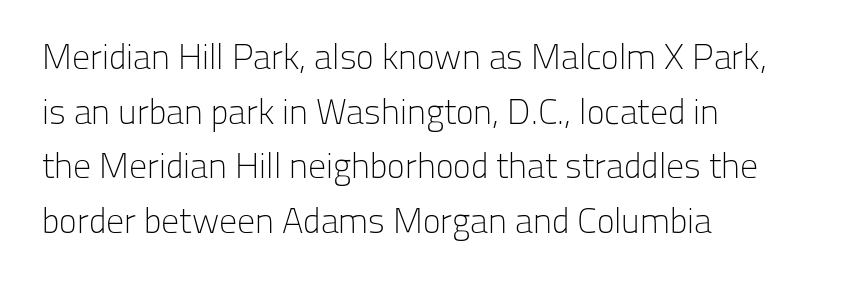
The image shows 36 px light sans-serif type, upright; set left-aligned, normal line spacing (1.52x), normal letter spacing, not underlined; low stroke contrast and a medium x-height.
